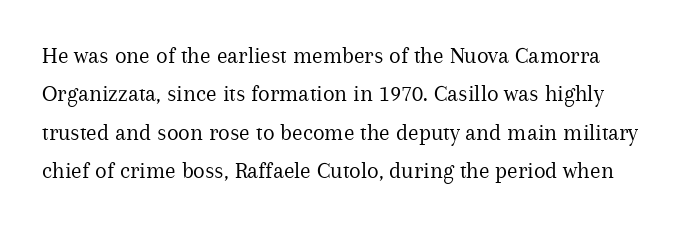
The image shows 24 px text type, upright; set normal line spacing (1.6x), normal letter spacing, not underlined.
